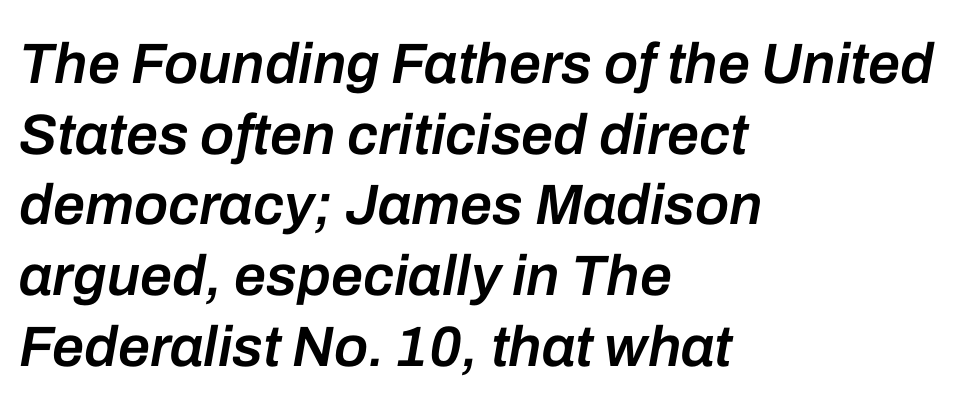
The image shows 57 px semibold type, italic (leaning right); set left-aligned, line spacing 1.24x, normal letter spacing, not underlined; low stroke contrast and a medium x-height.
